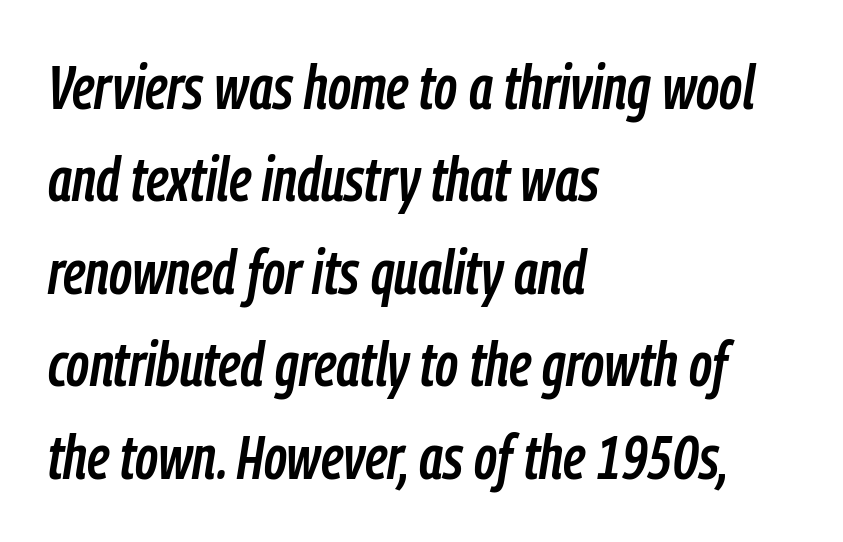
Tracking here is standard; glyphs follow each other at the usual distance. Each letter keeps its own natural width here, so spacing adapts to shape. Italic: yes, the glyphs are oblique. The rag falls on the right side of this text block. Anything drawn beneath the words? Only blank space.
